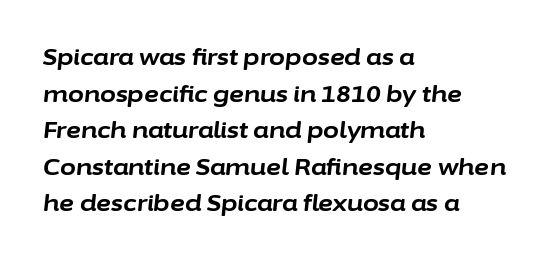
Each new line begins a customary step beneath the previous one. The rendering anchors every line to the left-hand side. The specimen reads as italic at a glance. Between one letter and the next there's only the usual sliver of space. The glyphs have the mass of a bold cut. The words here are not underlined.
